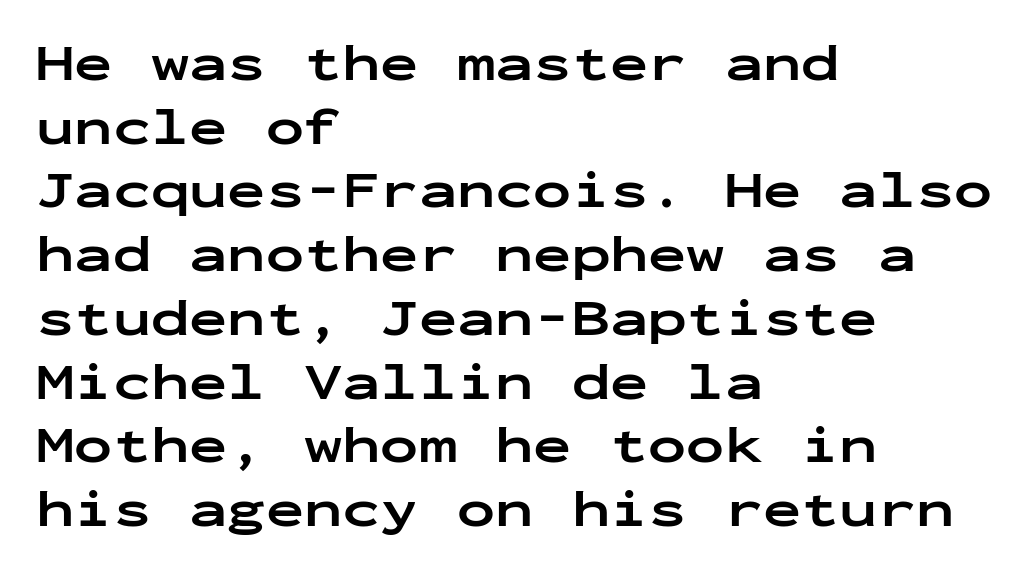
{"serif": "no", "italic": "no", "bold": "yes", "weight": "bold", "width": "wide", "stroke_contrast": "low", "x_height": "medium", "monospaced": "yes", "underline": "no", "align": "left", "line_spacing": "normal", "line_spacing_ratio": 1.25, "letter_spacing": "normal", "letter_spacing_em": 0.0, "glyph_px": 51}
